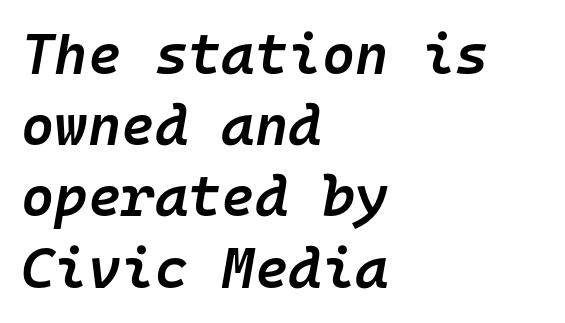
{"italic": "yes", "lean": "right", "slant_degrees": 10, "bold": "semi", "weight": "semibold", "width": "normal", "stroke_contrast": "low", "x_height": "medium", "monospaced": "yes", "underline": "no", "align": "left", "line_spacing": "normal", "line_spacing_ratio": 1.25, "letter_spacing": "normal", "letter_spacing_em": 0.0, "glyph_px": 57}
